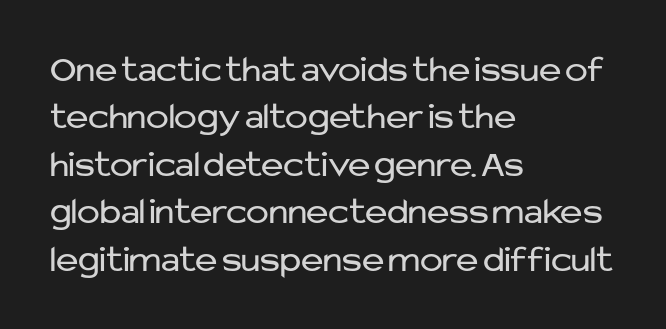
{"serif": "no", "italic": "no", "bold": "no", "weight": "regular", "width": "normal", "stroke_contrast": "low", "x_height": "medium", "monospaced": "no", "underline": "no", "align": "left", "line_spacing": "normal", "line_spacing_ratio": 1.25, "letter_spacing": "normal", "letter_spacing_em": 0.0, "glyph_px": 38}
